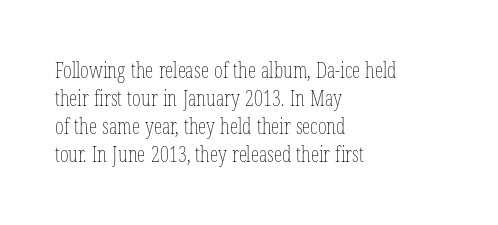
Q: Is the text bold? A: No.
Q: Is the text italic (slanted)? A: No, it is upright.
Q: Is the text underlined? A: No.
Q: How is the paragraph aligned? A: Left-aligned.
Q: Is the spacing between letters normal or unusually wide? A: Normal.
Q: Is the spacing between lines tight, normal or loose? A: Normal.
